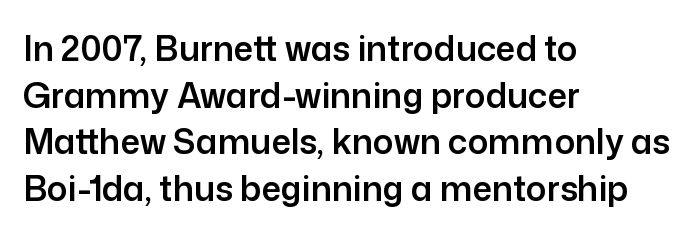
Q: Is the text italic (slanted)? A: No, it is upright.
Q: Is the typeface a serif or a sans-serif typeface? A: Sans-serif.
Q: Is the text underlined? A: No.
Q: How is the paragraph aligned? A: Left-aligned.
Q: Is the spacing between letters normal or unusually wide? A: Normal.
Q: Is the spacing between lines tight, normal or loose? A: Normal.
Q: Width (condensed, normal, or wide)? A: Normal.
Q: Stroke contrast? A: Low.
Q: x-height? A: Medium.
Q: Monospaced? A: No.
